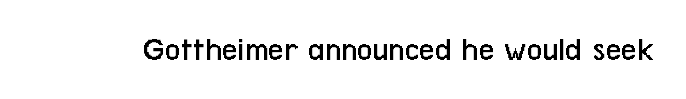
{"serif": "no", "italic": "no", "bold": "no", "weight": "regular", "width": "condensed", "stroke_contrast": "low", "x_height": "medium", "monospaced": "no", "underline": "no", "letter_spacing": "normal", "letter_spacing_em": 0.0, "glyph_px": 34}
